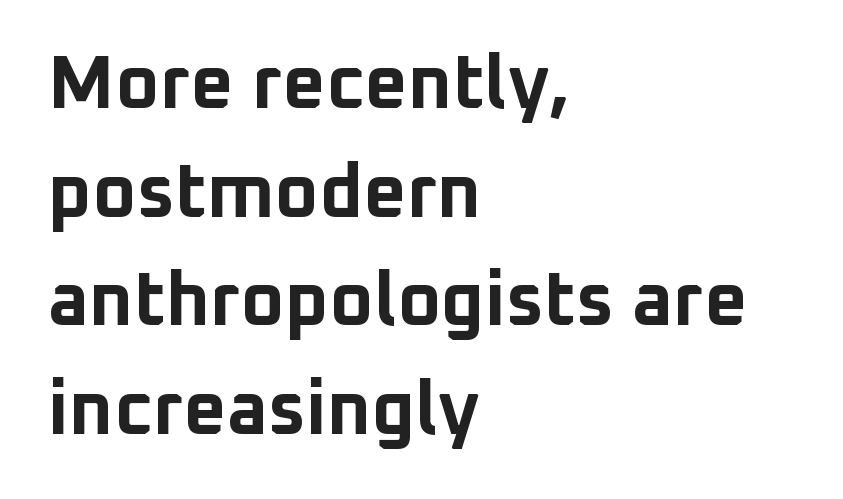
{"serif": "no", "italic": "no", "bold": "yes", "weight": "bold", "width": "normal", "stroke_contrast": "low", "x_height": "medium", "monospaced": "no", "underline": "no", "align": "left", "line_spacing": "normal", "line_spacing_ratio": 1.45, "letter_spacing": "normal", "letter_spacing_em": 0.0, "glyph_px": 75}
